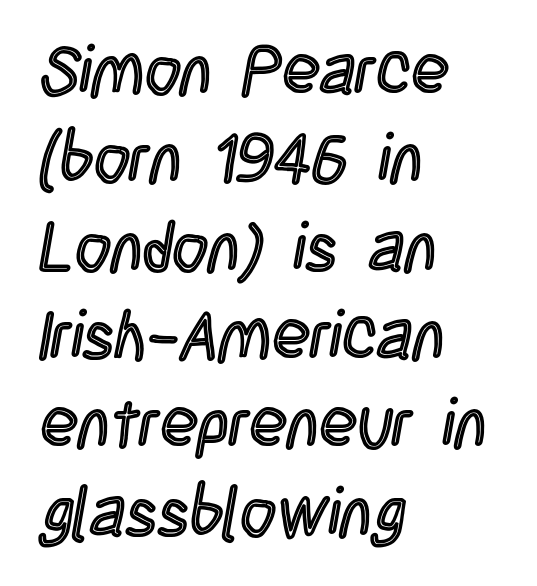
The image shows 69 px condensed type; set left-aligned, normal line spacing (1.28x), normal letter spacing, not underlined; a large x-height.
